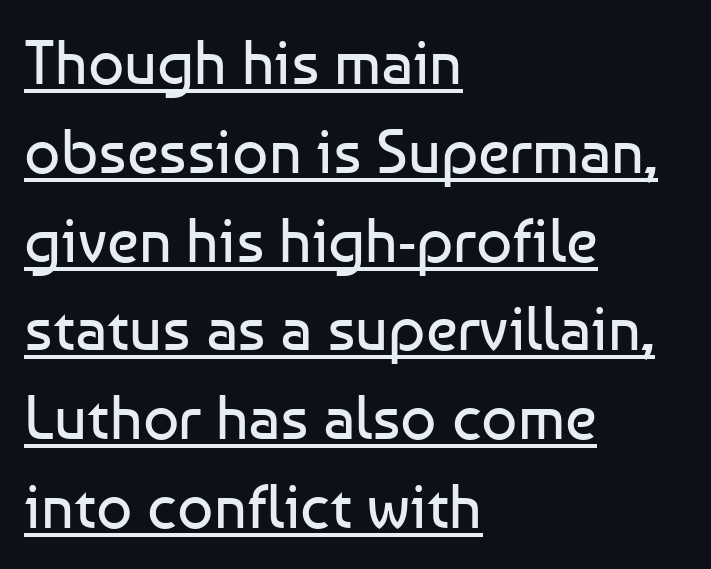
Q: Is the text bold? A: No.
Q: Is the text italic (slanted)? A: No, it is upright.
Q: Is the typeface a serif or a sans-serif typeface? A: Sans-serif.
Q: Is the text underlined? A: Yes.
Q: How is the paragraph aligned? A: Left-aligned.
Q: Is the spacing between letters normal or unusually wide? A: Normal.
Q: Is the spacing between lines tight, normal or loose? A: Normal.
Q: Width (condensed, normal, or wide)? A: Normal.
Q: Stroke contrast? A: Low.
Q: x-height? A: Medium.
Q: Monospaced? A: No.
